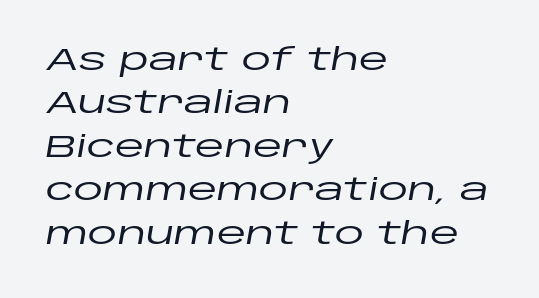
The image shows 30 px wide type, italic (leaning right); set left-aligned, normal line spacing (1.45x), normal letter spacing, not underlined; low stroke contrast and a large x-height.
